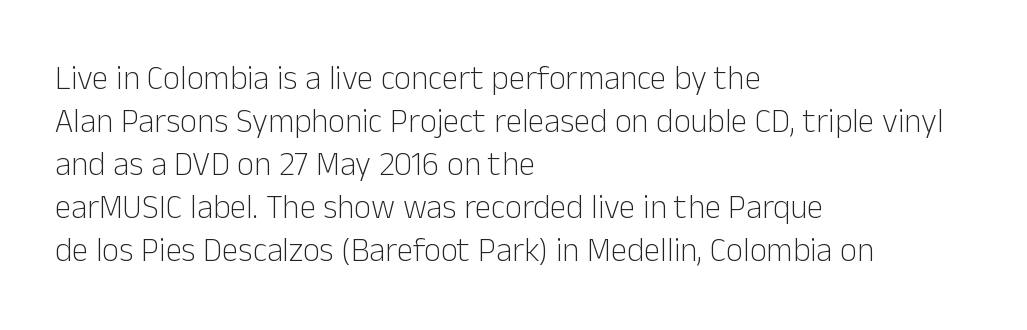
Q: Is the text bold? A: No.
Q: Is the text italic (slanted)? A: No, it is upright.
Q: Is the typeface a serif or a sans-serif typeface? A: Sans-serif.
Q: Is the text underlined? A: No.
Q: How is the paragraph aligned? A: Left-aligned.
Q: Is the spacing between letters normal or unusually wide? A: Normal.
Q: Is the spacing between lines tight, normal or loose? A: Normal.
Q: Width (condensed, normal, or wide)? A: Normal.
Q: Stroke contrast? A: Low.
Q: x-height? A: Medium.
Q: Monospaced? A: No.
